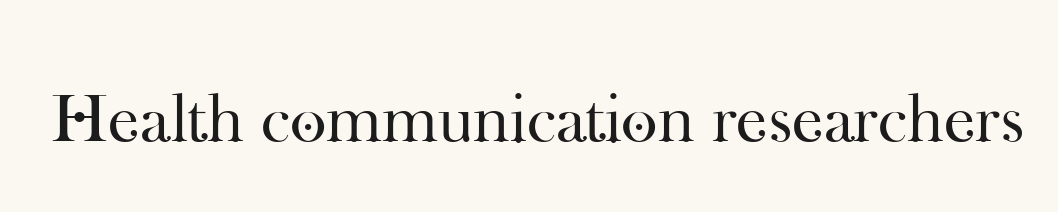
The image shows 70 px regular-weight serif type, upright; set normal letter spacing, not underlined; high stroke contrast and a small x-height.
